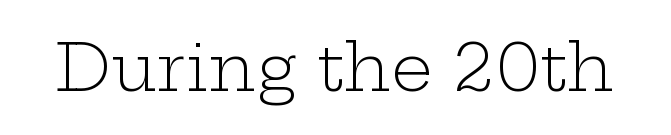
Yep, those are serifs on the letters. No letter is thick-stroked: the sample isn't bold. You can tell it's not italic because the verticals are truly vertical. A typesetter would call this zero additional tracking. This sample has the flowing, uneven cadence of proportional lettering. Underlining? Definitely not there.
